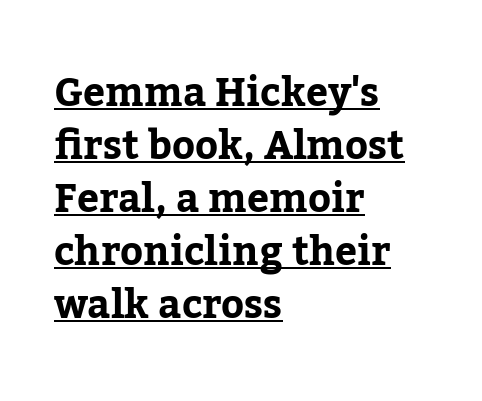
Does the copy run flush right? No — it runs flush left. The letters carry serifs — small finishing strokes at the ends of their stems. The rendering uses a bold face; every stroke is thick and dark. In terms of posture, this sample is upright. Does the leading feel generous? No, just average. Standard letterfit; no display-style spreading of the glyphs.
